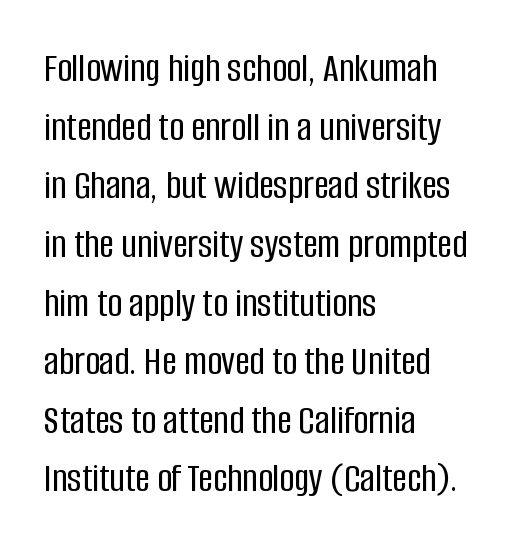
The image shows 41 px condensed sans-serif type, upright; set left-aligned, normal line spacing (1.43x), normal letter spacing, not underlined; low stroke contrast and a large x-height.
